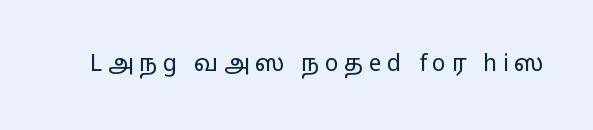
Q: Is the text bold? A: No.
Q: Is the text italic (slanted)? A: No, it is upright.
Q: Is the text underlined? A: No.
Q: Is the spacing between letters normal or unusually wide? A: Unusually wide.
